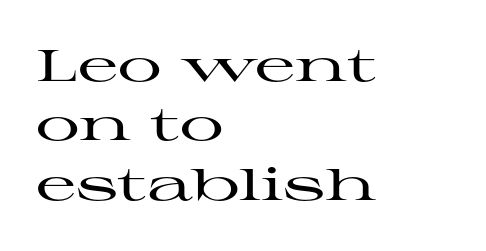
The image shows 44 px wide serif type, upright; set left-aligned, normal line spacing (1.35x), normal letter spacing, not underlined; high stroke contrast and a medium x-height.
